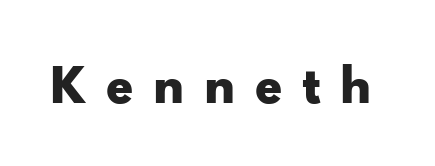
Nope, not italic — everything's standing straight. What kind of face is this? One without serifs — a sans. Its strokes are broad and dark, the hallmark of bold type. The horizontal fit of the characters is loose and conspicuously gappy. You could not count columns in this text — the font is proportionally spaced. The space directly below the letters is spotless.
